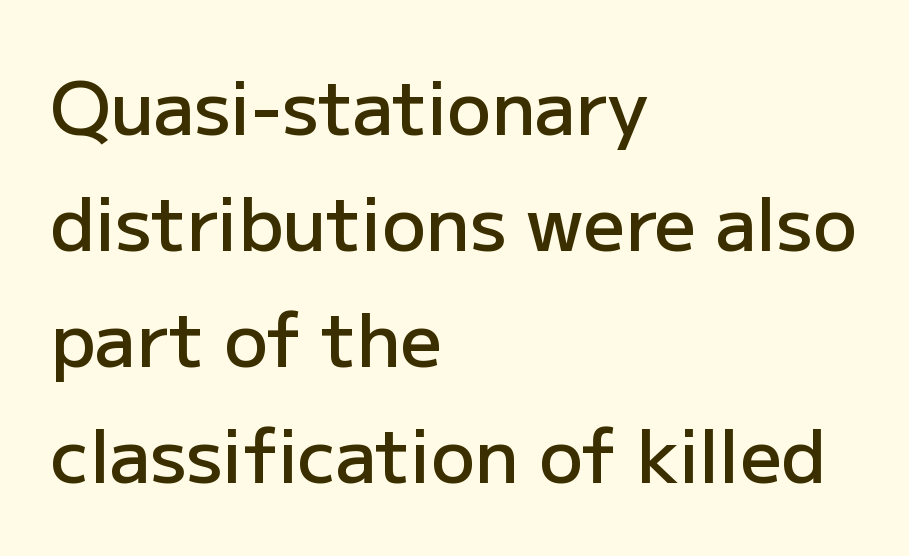
The image shows 73 px semibold sans-serif type, upright; set left-aligned, normal line spacing (1.59x), normal letter spacing, not underlined; low stroke contrast and a medium x-height.
